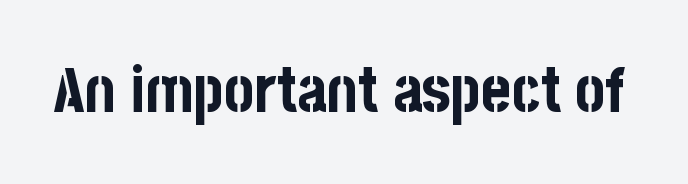
{"serif": "no", "italic": "no", "bold": "yes", "weight": "bold", "width": "condensed", "stroke_contrast": "low", "x_height": "large", "monospaced": "no", "underline": "no", "letter_spacing": "normal", "letter_spacing_em": 0.0, "glyph_px": 63}
